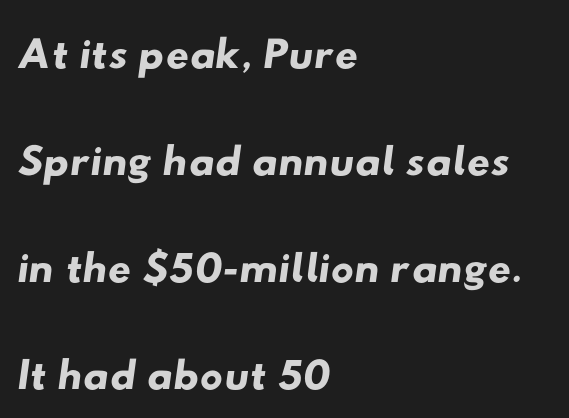
{"serif": "no", "width": "wide", "stroke_contrast": "low", "x_height": "small", "monospaced": "no", "underline": "no", "align": "left", "line_spacing": "normal", "line_spacing_ratio": 1.67, "letter_spacing": "normal", "letter_spacing_em": 0.0, "glyph_px": 64}
